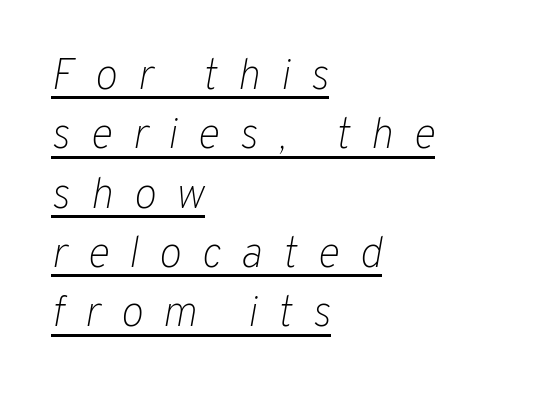
The image shows 43 px light type, italic (leaning right); set left-aligned, normal line spacing (1.38x), unusually wide letter spacing (+0.47 em), underlined; low stroke contrast and a medium x-height.
